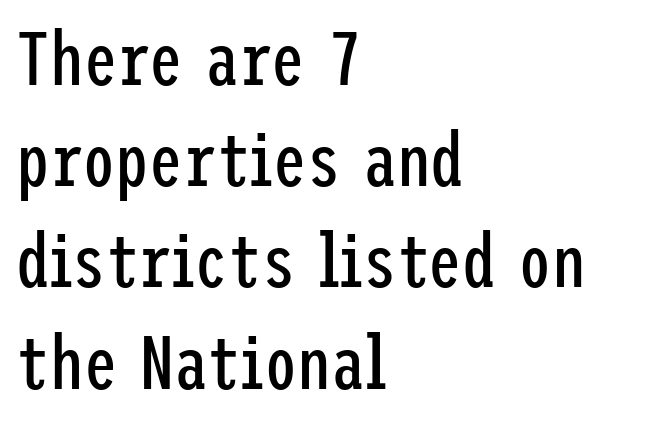
Q: Is the text bold? A: No.
Q: Is the text italic (slanted)? A: No, it is upright.
Q: Is the typeface a serif or a sans-serif typeface? A: Sans-serif.
Q: Is the text underlined? A: No.
Q: How is the paragraph aligned? A: Left-aligned.
Q: Is the spacing between letters normal or unusually wide? A: Normal.
Q: Is the spacing between lines tight, normal or loose? A: Normal.
Q: Width (condensed, normal, or wide)? A: Condensed.
Q: Stroke contrast? A: Low.
Q: x-height? A: Medium.
